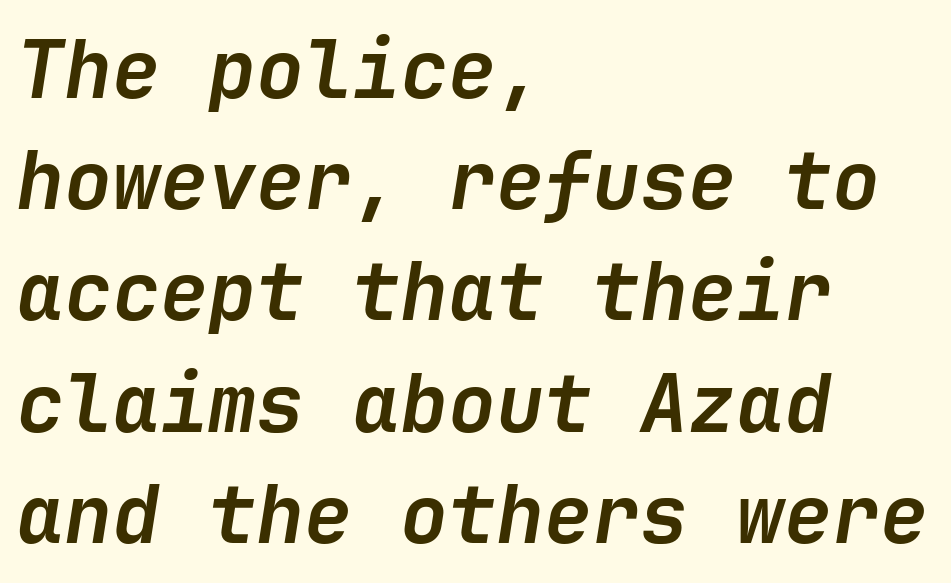
Rendered with sloped, italic letterforms. The baseline area is clear. The paragraph shown leans on its left margin. Nothing unusual about the tracking: characters are spaced as the font intends.
